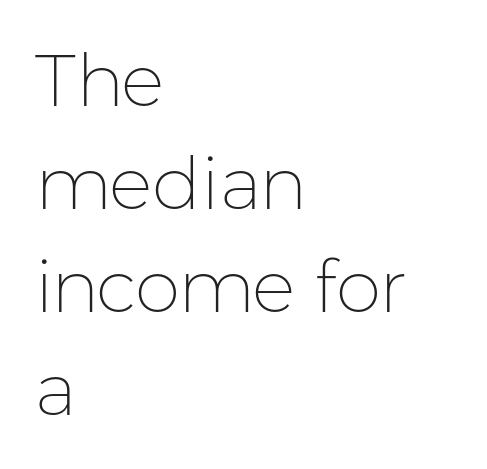
Upright lettering throughout. Normally led — the rows are evenly, conventionally spaced. The characters display no serif detailing; their extremities are plain. Tracking value appears to be zero — textbook default spacing. This sample has the flowing, uneven cadence of proportional lettering. This sample is left-justified, so line endings fall wherever the words run out.
